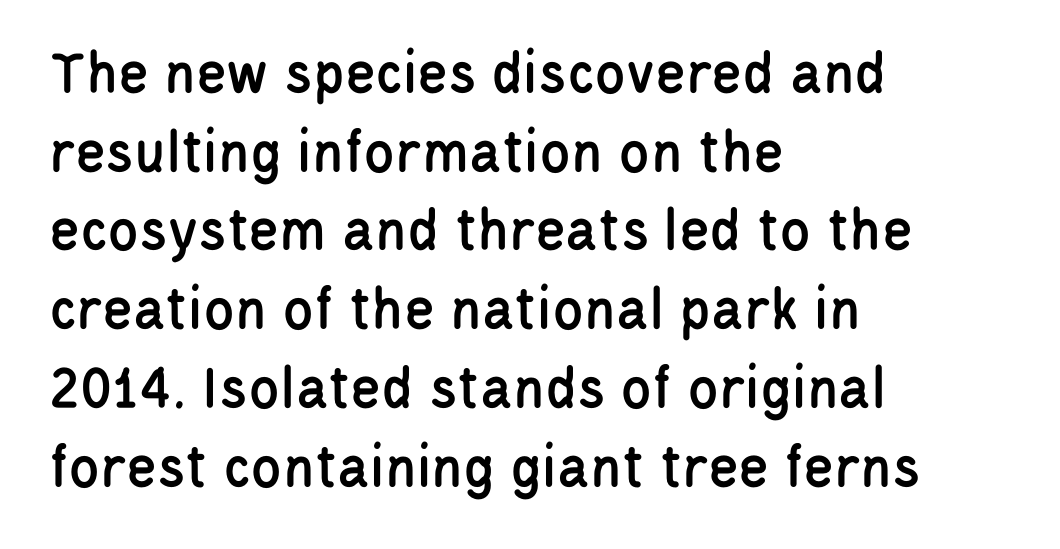
{"serif": "no", "italic": "no", "width": "condensed", "stroke_contrast": "low", "x_height": "large", "monospaced": "no", "underline": "no", "align": "left", "line_spacing": "normal", "line_spacing_ratio": 1.25, "letter_spacing": "normal", "letter_spacing_em": 0.0, "glyph_px": 63}
